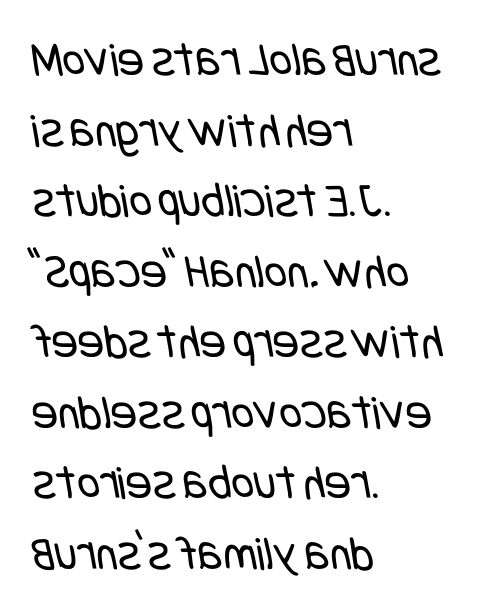
The image shows 49 px regular-weight, condensed sans-serif type; set left-aligned, normal line spacing (1.44x), normal letter spacing, not underlined; low stroke contrast and a large x-height.
